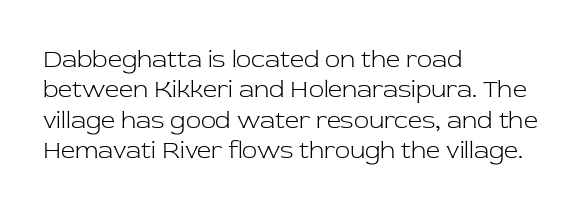
{"italic": "no", "bold": "no", "underline": "no", "align": "left", "line_spacing_ratio": 1.22, "letter_spacing": "normal", "letter_spacing_em": 0.0, "glyph_px": 25}
